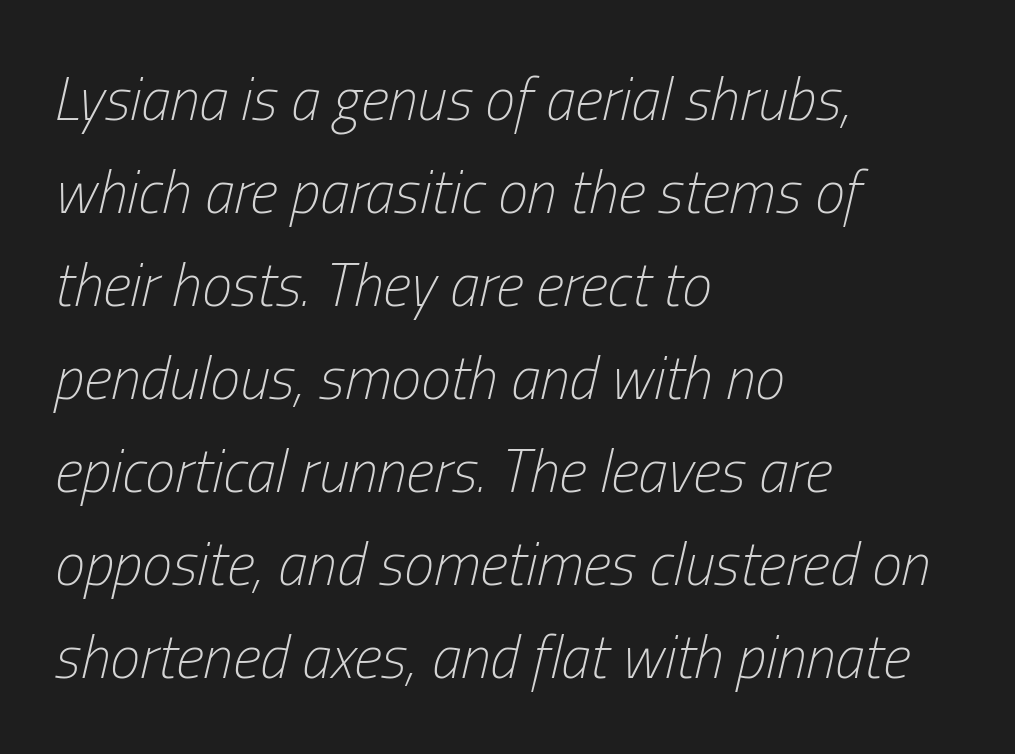
The image shows 60 px light, condensed type, italic (leaning right); set left-aligned, normal line spacing (1.55x), normal letter spacing, not underlined; low stroke contrast and a medium x-height.
